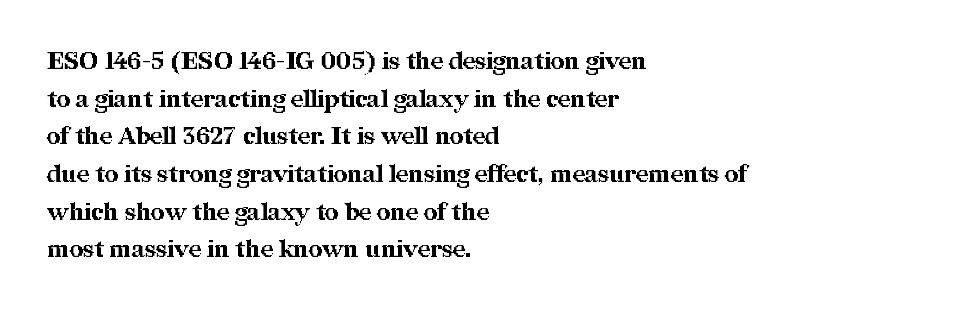
{"italic": "no", "bold": "yes", "underline": "no", "align": "left", "line_spacing": "normal", "line_spacing_ratio": 1.57, "letter_spacing": "normal", "letter_spacing_em": 0.0, "glyph_px": 24}
